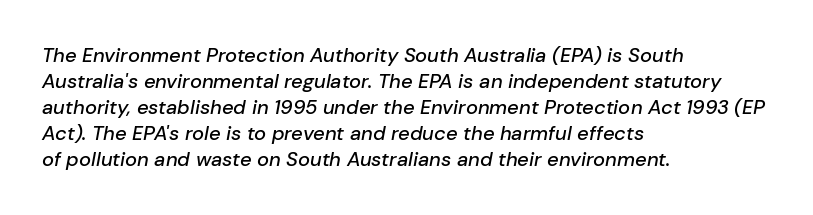
Q: Is the text italic (slanted)? A: Yes, it leans right by about 10 degrees.
Q: Is the text underlined? A: No.
Q: How is the paragraph aligned? A: Left-aligned.
Q: Is the spacing between letters normal or unusually wide? A: Normal.
Q: Is the spacing between lines tight, normal or loose? A: Normal.
